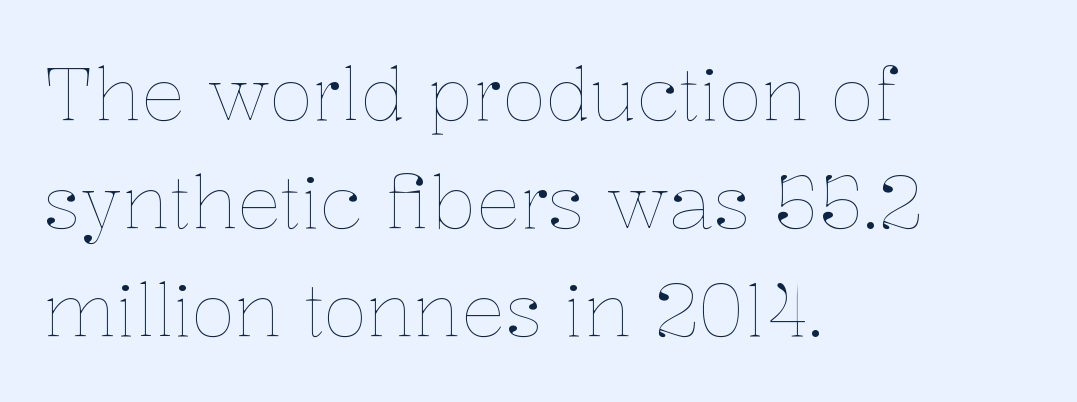
Q: Is the text bold? A: No.
Q: Is the text italic (slanted)? A: No, it is upright.
Q: Is the text underlined? A: No.
Q: How is the paragraph aligned? A: Left-aligned.
Q: Is the spacing between letters normal or unusually wide? A: Normal.
Q: Is the spacing between lines tight, normal or loose? A: Normal.
Q: Width (condensed, normal, or wide)? A: Normal.
Q: Stroke contrast? A: Low.
Q: x-height? A: Medium.
Q: Monospaced? A: No.
